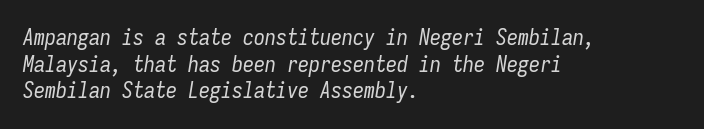
The image shows 22 px text type, italic (leaning right); set left-aligned, line spacing 1.21x, normal letter spacing, not underlined.
